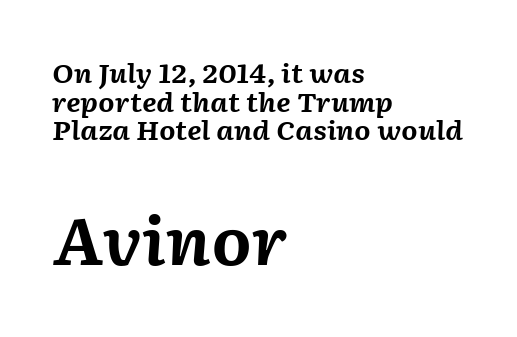
The image shows 64 px bold type, italic (leaning right); set left-aligned, tight line spacing (1.1x), normal letter spacing, not underlined; the second (bottom) block is 2.46x larger; medium stroke contrast and a medium x-height.
